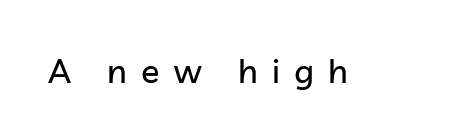
{"serif": "no", "italic": "no", "width": "normal", "stroke_contrast": "low", "x_height": "medium", "monospaced": "no", "underline": "no", "letter_spacing": "wide", "letter_spacing_em": 0.41, "glyph_px": 34}
